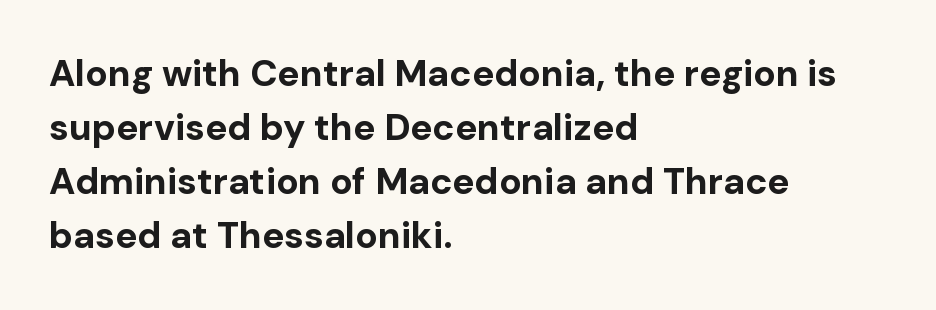
{"serif": "no", "italic": "no", "bold": "yes", "weight": "bold", "width": "normal", "stroke_contrast": "low", "x_height": "medium", "monospaced": "no", "underline": "no", "align": "left", "line_spacing": "normal", "line_spacing_ratio": 1.46, "letter_spacing": "normal", "letter_spacing_em": 0.0, "glyph_px": 37}
